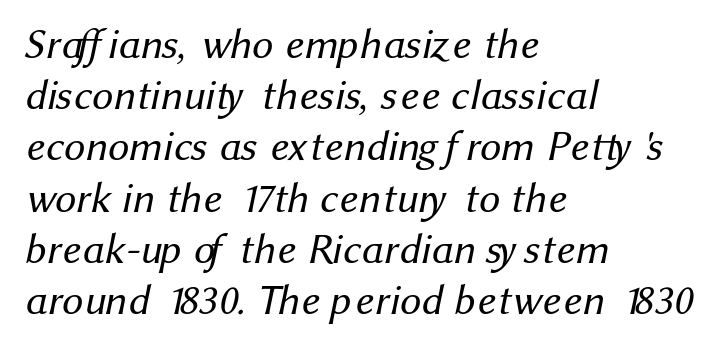
The image shows 42 px regular-weight sans-serif type; set left-aligned, line spacing 1.22x, normal letter spacing, not underlined; medium stroke contrast and a medium x-height.
